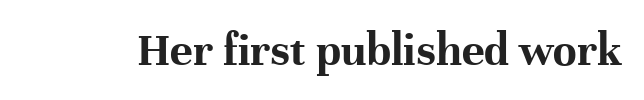
Q: Is the text bold? A: Yes.
Q: Is the text italic (slanted)? A: No, it is upright.
Q: Is the typeface a serif or a sans-serif typeface? A: Serif.
Q: Is the text underlined? A: No.
Q: Is the spacing between letters normal or unusually wide? A: Normal.
Q: Width (condensed, normal, or wide)? A: Normal.
Q: Stroke contrast? A: High.
Q: x-height? A: Medium.
Q: Monospaced? A: No.
